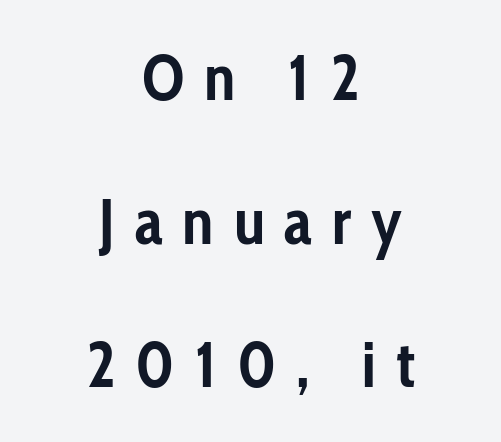
The typeface chosen for these lines omits serifs. Glyph-to-glyph distance is far greater than everyday printed text. This is the regular roman posture of the typeface. Nobody drew a line under any word here. Stroke thickness is high; the sample reads as a true bold.
